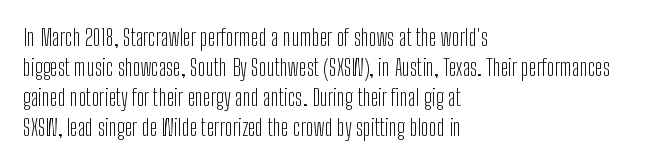
Q: Is the text bold? A: No.
Q: Is the text italic (slanted)? A: No, it is upright.
Q: Is the text underlined? A: No.
Q: How is the paragraph aligned? A: Left-aligned.
Q: Is the spacing between letters normal or unusually wide? A: Normal.
Q: Is the spacing between lines tight, normal or loose? A: Normal.
